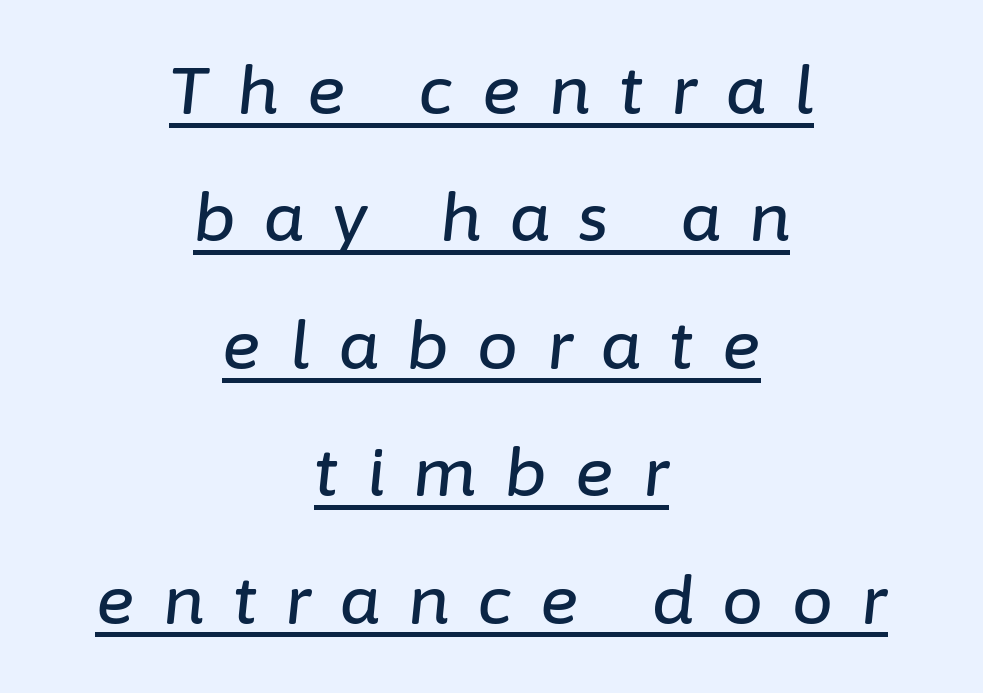
The image shows 65 px text type, italic (leaning right); set centered, loose line spacing (1.96x), unusually wide letter spacing (+0.44 em), underlined; low stroke contrast and a medium x-height.
